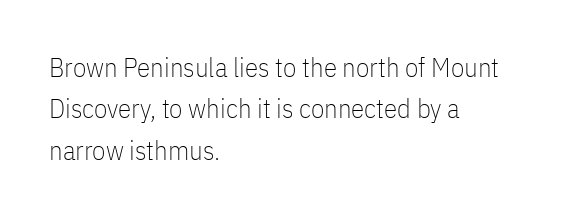
Q: Is the text bold? A: No.
Q: Is the text italic (slanted)? A: No, it is upright.
Q: Is the text underlined? A: No.
Q: How is the paragraph aligned? A: Left-aligned.
Q: Is the spacing between letters normal or unusually wide? A: Normal.
Q: Is the spacing between lines tight, normal or loose? A: Normal.
